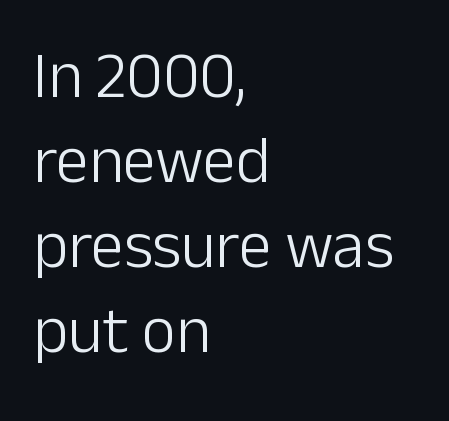
Q: Is the text bold? A: No.
Q: Is the text italic (slanted)? A: No, it is upright.
Q: Is the typeface a serif or a sans-serif typeface? A: Sans-serif.
Q: Is the text underlined? A: No.
Q: How is the paragraph aligned? A: Left-aligned.
Q: Is the spacing between letters normal or unusually wide? A: Normal.
Q: Is the spacing between lines tight, normal or loose? A: Normal.
Q: Width (condensed, normal, or wide)? A: Normal.
Q: Stroke contrast? A: Low.
Q: x-height? A: Medium.
Q: Monospaced? A: No.
